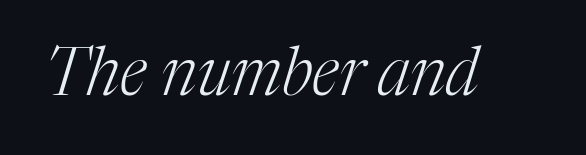
Q: Is the text bold? A: No.
Q: Is the text italic (slanted)? A: Yes, it leans right by about 17 degrees.
Q: Is the typeface a serif or a sans-serif typeface? A: Serif.
Q: Is the text underlined? A: No.
Q: Is the spacing between letters normal or unusually wide? A: Normal.
Q: Width (condensed, normal, or wide)? A: Normal.
Q: Stroke contrast? A: Medium.
Q: x-height? A: Medium.
Q: Monospaced? A: No.
